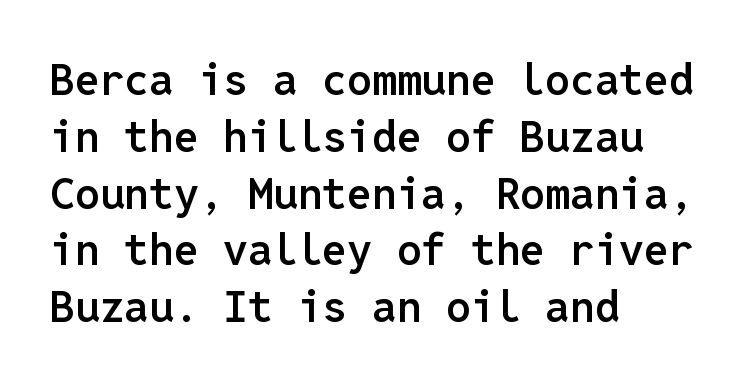
{"serif": "no", "italic": "no", "bold": "semi", "weight": "semibold", "width": "normal", "stroke_contrast": "low", "x_height": "medium", "monospaced": "yes", "underline": "no", "align": "left", "line_spacing": "normal", "line_spacing_ratio": 1.29, "letter_spacing": "normal", "letter_spacing_em": 0.0, "glyph_px": 44}
